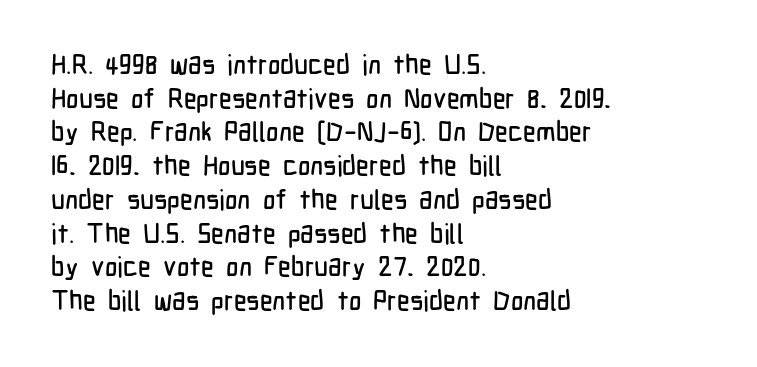
This is the regular roman posture of the typeface. Does extra space separate the letters? No, they use regular spacing. One-word summary of the alignment: left. How would I describe the line gaps? Plain and ordinary.
